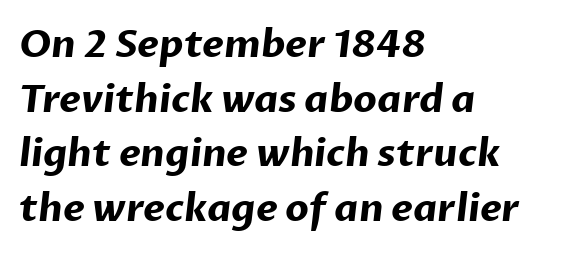
The image shows 38 px bold sans-serif type; set left-aligned, normal line spacing (1.44x), normal letter spacing, not underlined; low stroke contrast and a medium x-height.
